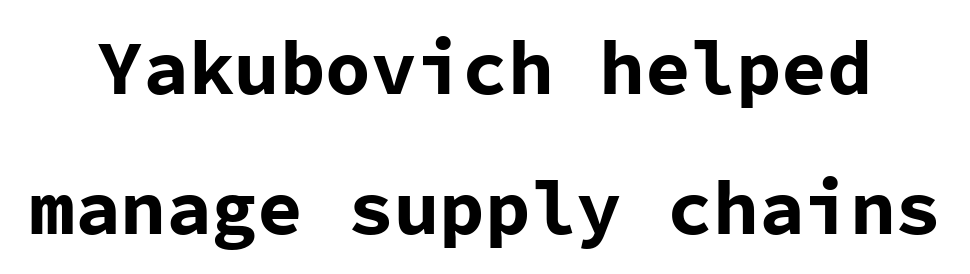
Q: Is the text bold? A: Yes.
Q: Is the text italic (slanted)? A: No, it is upright.
Q: Is the typeface a serif or a sans-serif typeface? A: Sans-serif.
Q: Is the text underlined? A: No.
Q: Is the spacing between letters normal or unusually wide? A: Normal.
Q: Width (condensed, normal, or wide)? A: Normal.
Q: Stroke contrast? A: Low.
Q: x-height? A: Medium.
Q: Monospaced? A: Yes.
